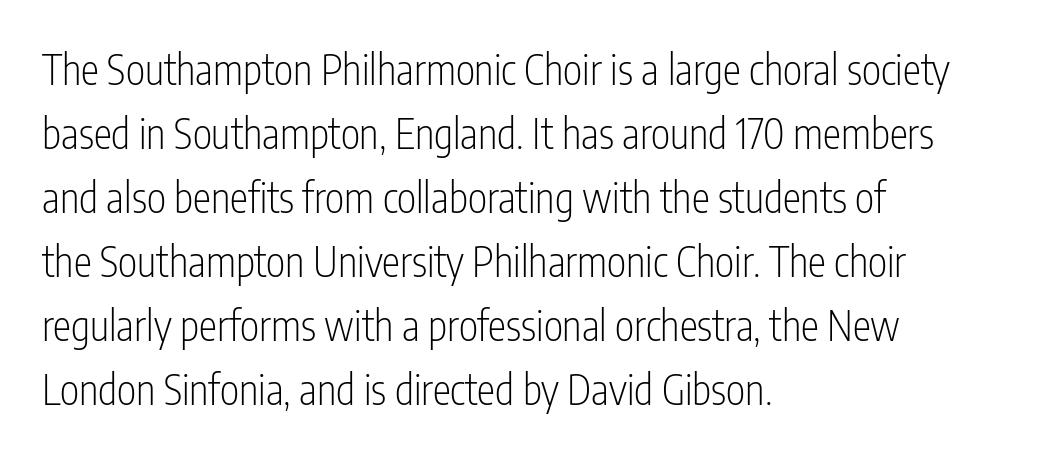
{"serif": "no", "italic": "no", "bold": "no", "weight": "light", "width": "condensed", "stroke_contrast": "low", "x_height": "medium", "monospaced": "no", "underline": "no", "align": "left", "line_spacing": "normal", "line_spacing_ratio": 1.56, "letter_spacing": "normal", "letter_spacing_em": 0.0, "glyph_px": 41}
